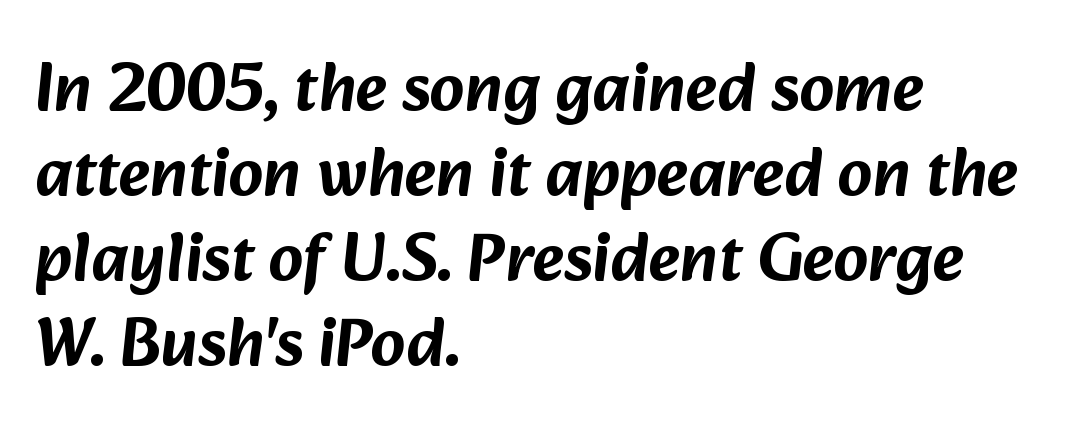
The image shows 68 px sans-serif type; set left-aligned, normal line spacing (1.25x), normal letter spacing, not underlined; low stroke contrast and a medium x-height.
